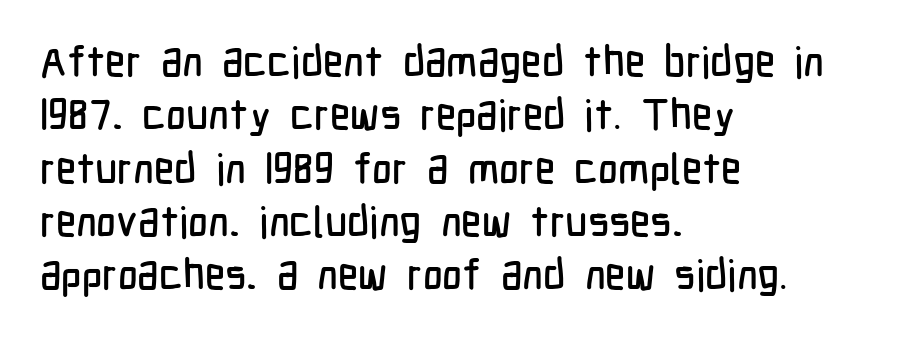
Lines of text with bare space underneath. No feet cap the strokes, marking this as sans-serif type. You could call the tracking neutral — neither tight nor loose. The compositor pushed each line to the left boundary. The letters advance in unequal steps, a hallmark of proportional type. A roman cut, with each character standing at attention.
